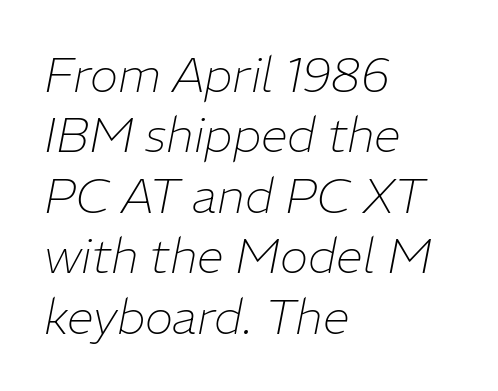
The lines in this sample share a left origin and differ only in where they stop. Vertical spacing — default. Between one letter and the next there's only the usual sliver of space. Underline: absent. This reads as an unemphasized weight, regular at the heaviest. You could not count columns in this text — the font is proportionally spaced.
